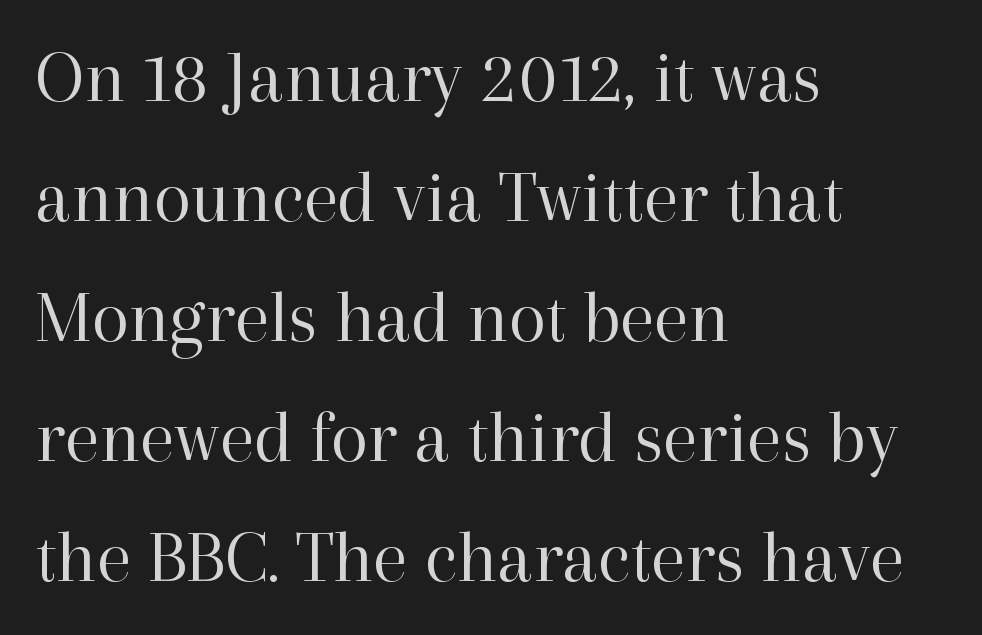
Q: Is the text bold? A: No.
Q: Is the text italic (slanted)? A: No, it is upright.
Q: Is the typeface a serif or a sans-serif typeface? A: Serif.
Q: Is the text underlined? A: No.
Q: How is the paragraph aligned? A: Left-aligned.
Q: Is the spacing between letters normal or unusually wide? A: Normal.
Q: Is the spacing between lines tight, normal or loose? A: Normal.
Q: Width (condensed, normal, or wide)? A: Normal.
Q: Stroke contrast? A: High.
Q: x-height? A: Medium.
Q: Monospaced? A: No.
